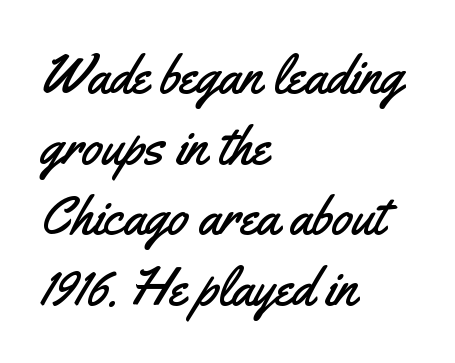
{"serif": "no", "width": "condensed", "stroke_contrast": "medium", "x_height": "small", "monospaced": "no", "underline": "no", "align": "left", "line_spacing": "normal", "line_spacing_ratio": 1.31, "letter_spacing": "normal", "letter_spacing_em": 0.0, "glyph_px": 54}
